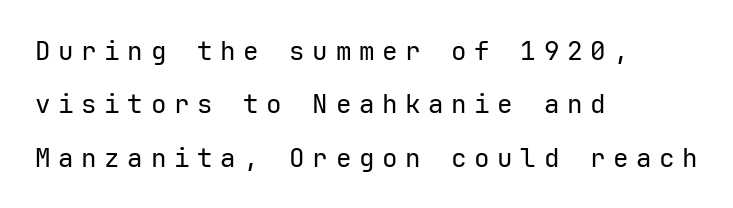
{"italic": "no", "bold": "no", "underline": "no", "align": "left", "line_spacing": "loose", "line_spacing_ratio": 2.05, "letter_spacing": "wide", "letter_spacing_em": 0.29, "glyph_px": 26}
